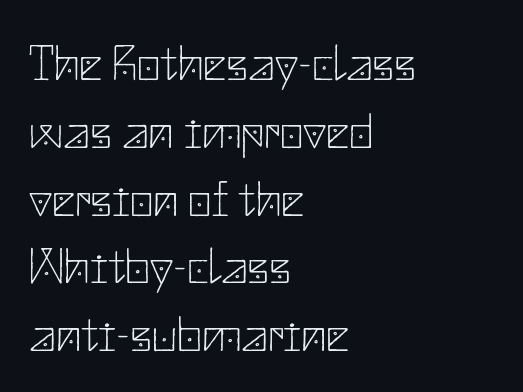
Is this a heavy cut? Hardly; it is regular or lighter. Clear beneath every line of the passage. The rows are spaced the way most documents space them. No italicization has been applied; the sample stays upright.
